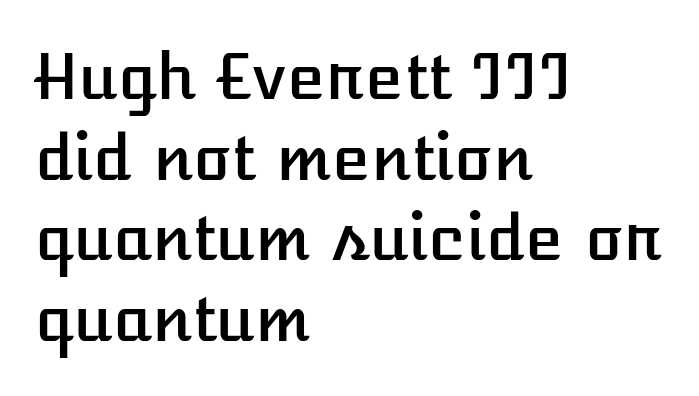
{"italic": "no", "width": "normal", "stroke_contrast": "low", "x_height": "medium", "monospaced": "no", "underline": "no", "align": "left", "line_spacing": "normal", "line_spacing_ratio": 1.28, "letter_spacing": "normal", "letter_spacing_em": 0.0, "glyph_px": 63}
